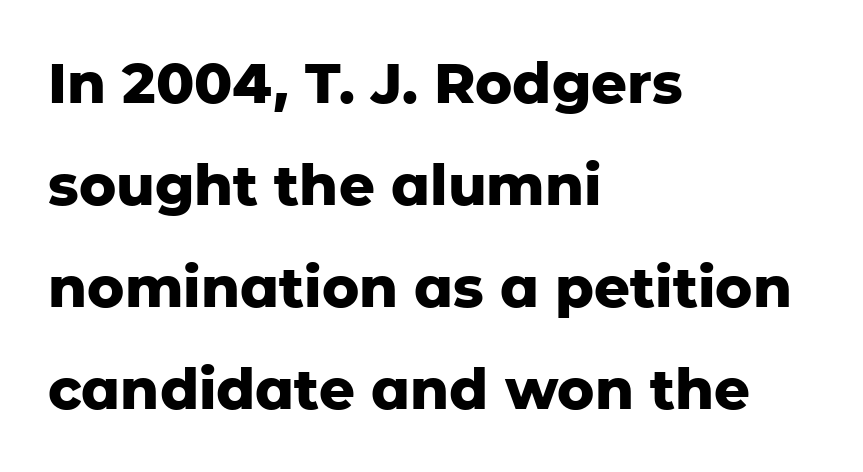
The image shows 56 px heavy sans-serif type, upright; set left-aligned, line spacing 1.82x, normal letter spacing, not underlined; low stroke contrast and a medium x-height.
